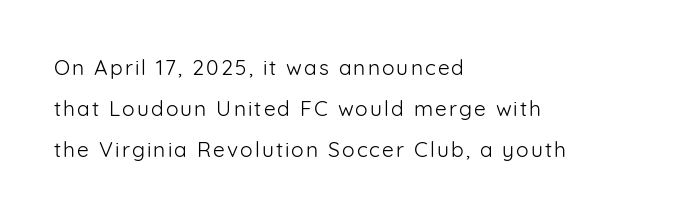
Q: Is the text bold? A: No.
Q: Is the text italic (slanted)? A: No, it is upright.
Q: Is the text underlined? A: No.
Q: How is the paragraph aligned? A: Left-aligned.
Q: Is the spacing between lines tight, normal or loose? A: Loose.
